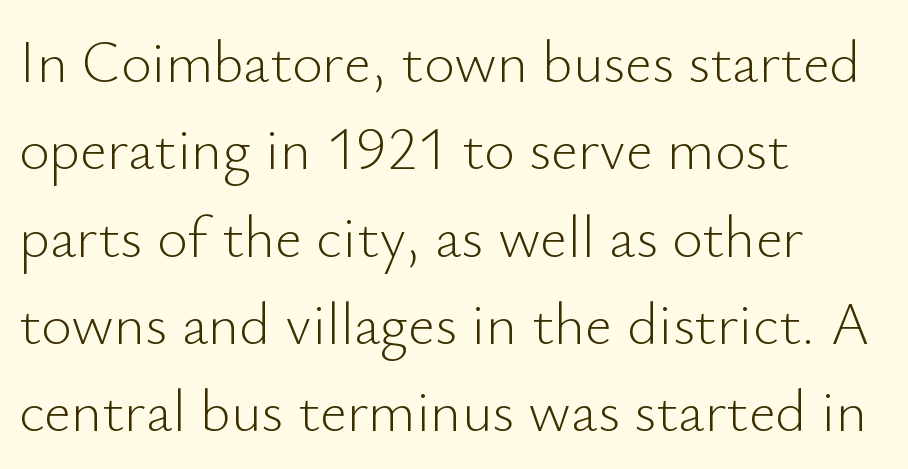
The image shows 59 px light sans-serif type, upright; set left-aligned, normal line spacing (1.48x), normal letter spacing, not underlined; low stroke contrast and a small x-height.
